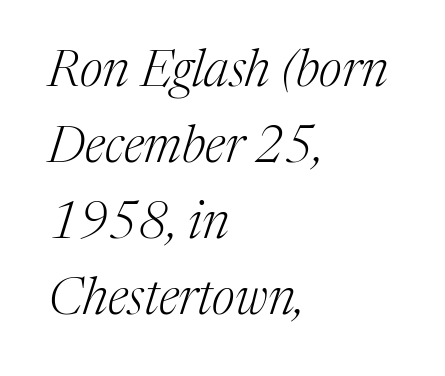
The image shows 51 px light serif type, italic (leaning right); set left-aligned, normal line spacing (1.49x), normal letter spacing, not underlined; medium stroke contrast and a medium x-height.
